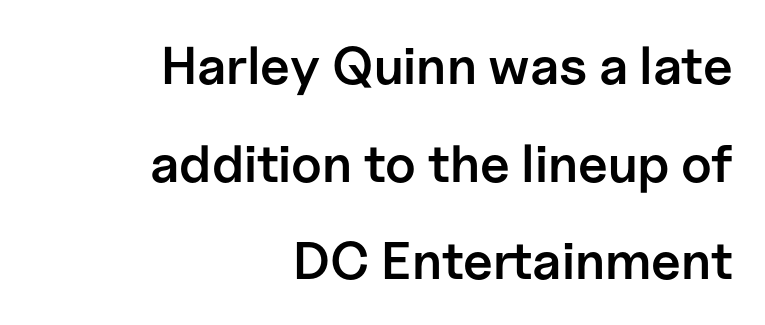
Here the glyphs are tracked normally, forming tight word shapes. Is this a sans? Yes — the strokes have no serifs. Quick note: underline off. Looks like regular typesetting: each glyph gets only the width it needs.
